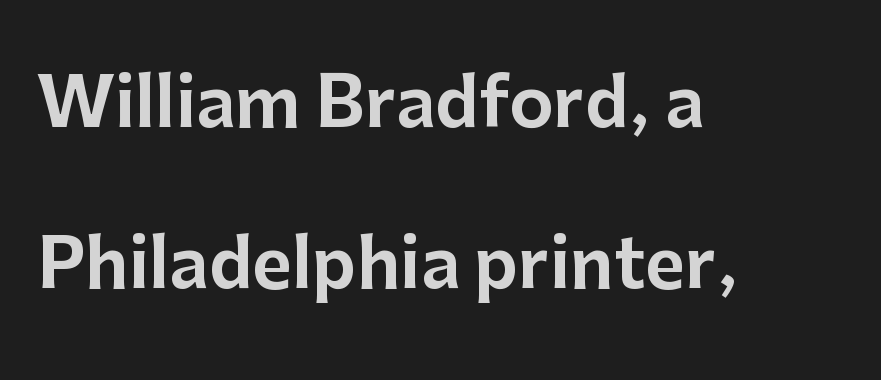
If you drew a line through each stem, it would be perfectly vertical. The face used here is rendered with its standard letterfit. A classic flush-left, rag-right setting is used for this passage. Letterform terminals end flat and unadorned throughout the passage.
